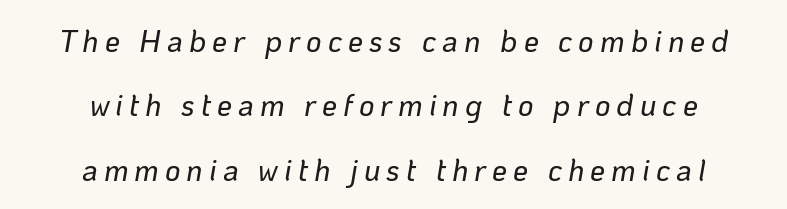
{"italic": "yes", "lean": "right", "slant_degrees": 10, "width": "normal", "stroke_contrast": "low", "x_height": "medium", "monospaced": "no", "underline": "no", "align": "center", "line_spacing": "loose", "line_spacing_ratio": 2.15, "letter_spacing": "wide", "letter_spacing_em": 0.2, "glyph_px": 30}
